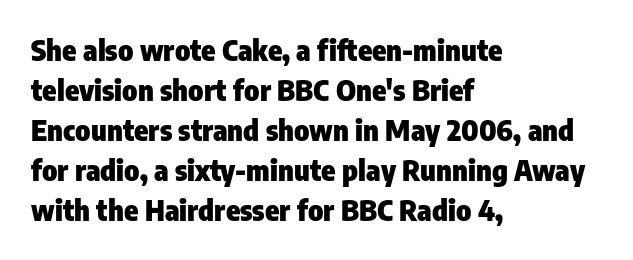
The image shows 29 px heavy, condensed sans-serif type, upright; set left-aligned, normal line spacing (1.38x), normal letter spacing, not underlined; low stroke contrast and a medium x-height.
